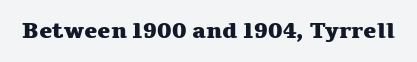
Short note: letters normally spaced. Words float on clear page, feet unadorned. The letters stand upright; this is a roman face. Heavy, bold letterforms.
